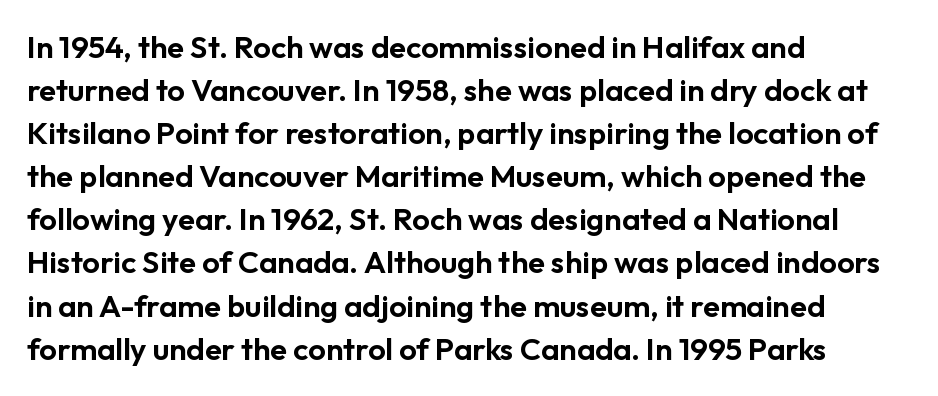
Is this a fixed-width face? No — the glyphs have proportional, varying widths. If you drew a line through each stem, it would be perfectly vertical. In terms of letterspacing, this is plain default setting. These lines are set flush left with a ragged right edge. Descender tails drop into unmarked territory.
